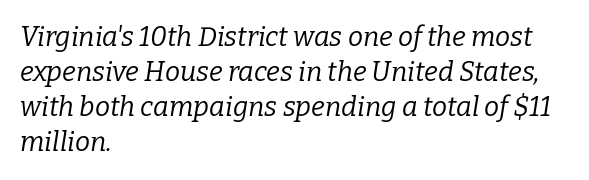
{"italic": "yes", "lean": "right", "slant_degrees": 9, "bold": "no", "underline": "no", "align": "left", "line_spacing": "normal", "line_spacing_ratio": 1.3, "letter_spacing": "normal", "letter_spacing_em": 0.0, "glyph_px": 27}
